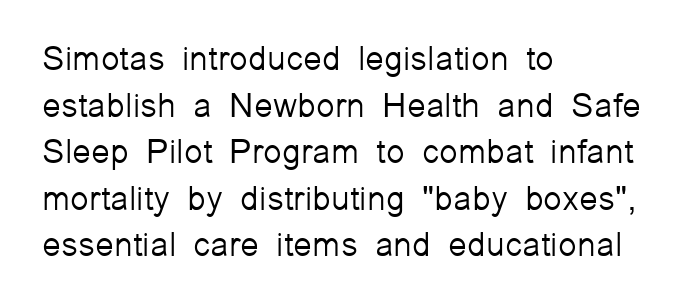
This is not heavy type; no bold has been used. Where is the straight margin? On the left. You can tell it's not italic because the verticals are truly vertical. Typographically, this falls in the sans-serif category.
